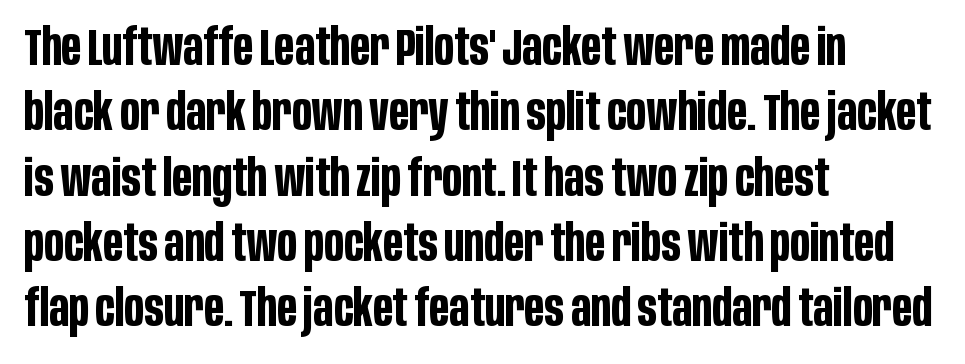
The type family on display is of the sans-serif kind. You could not count columns in this text — the font is proportionally spaced. This sample uses an upright cut, with every glyph sitting square on the baseline. Inter-character spacing is left at the font's built-in metrics. The space beneath each line is pristine and unruled. Visually the block forms a straight wall on the left and a jagged coastline on the right.
